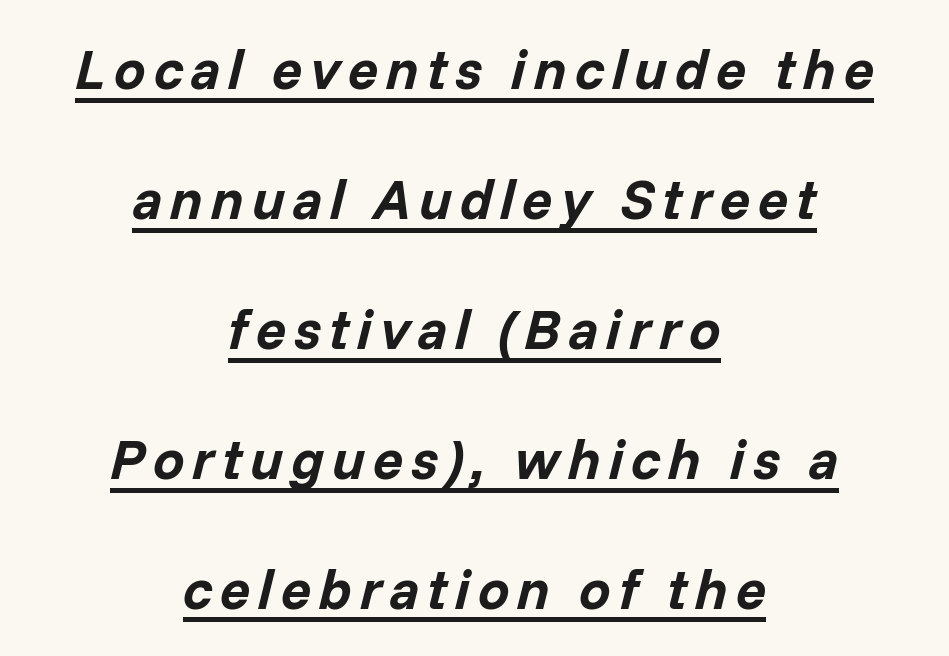
The paragraph has two soft edges and a firm central axis. The whole block is typeset with a tilt. Notice how thick the strokes are: this is what a full bold looks like. Do the characters align in a grid? No, the font is proportional.
